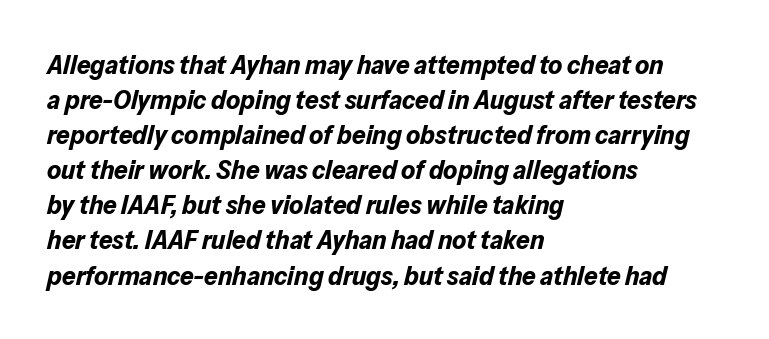
Q: Is the text bold? A: Yes.
Q: Is the text italic (slanted)? A: Yes, it leans right by about 13 degrees.
Q: Is the text underlined? A: No.
Q: How is the paragraph aligned? A: Left-aligned.
Q: Is the spacing between letters normal or unusually wide? A: Normal.
Q: Is the spacing between lines tight, normal or loose? A: Normal.
